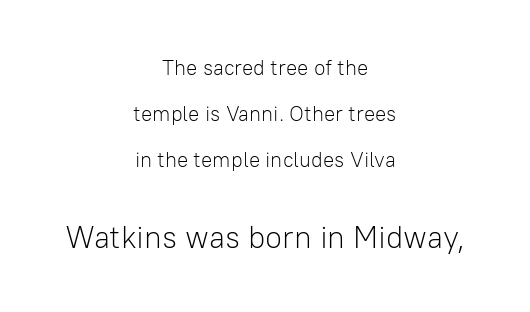
This block would shrink considerably if given ordinary leading; it's expanded now. A sans-serif font was chosen for this passage. The font's upright variant was chosen for this text. The gap between lines stays unmarked.
